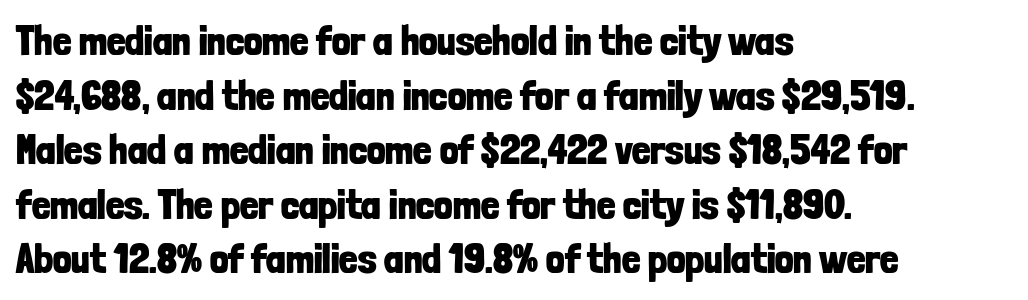
The image shows 41 px bold, condensed sans-serif type, upright; set left-aligned, normal line spacing (1.33x), normal letter spacing, not underlined; low stroke contrast and a medium x-height.
